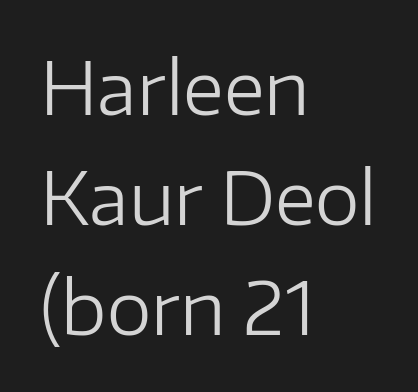
{"serif": "no", "italic": "no", "bold": "no", "weight": "regular", "width": "normal", "stroke_contrast": "low", "x_height": "medium", "monospaced": "no", "underline": "no", "align": "left", "line_spacing": "normal", "line_spacing_ratio": 1.53, "letter_spacing": "normal", "letter_spacing_em": 0.0, "glyph_px": 72}
